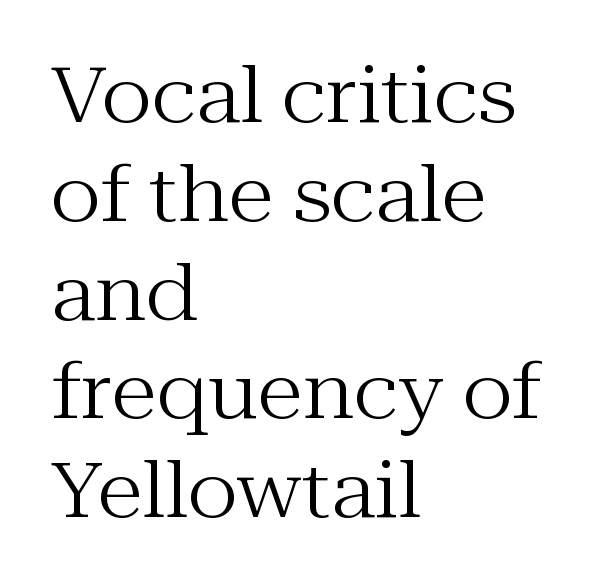
Rows of type keep a routine distance in the vertical direction. Characters follow at the spacing the type designer built in. These lines are rendered in a variable-pitch font. Type without underlining. Italic? Not at all — the glyphs are vertical. The typesetting does not lean heavy: it is not bold.
